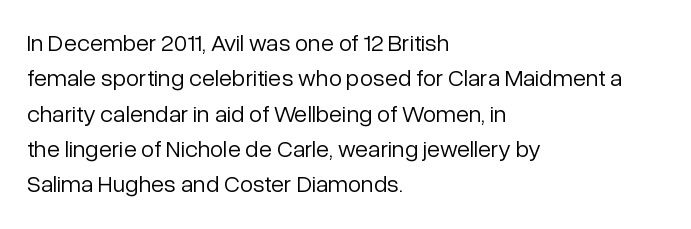
{"italic": "no", "bold": "no", "underline": "no", "align": "left", "line_spacing": "normal", "line_spacing_ratio": 1.47, "letter_spacing": "normal", "letter_spacing_em": 0.0, "glyph_px": 24}
